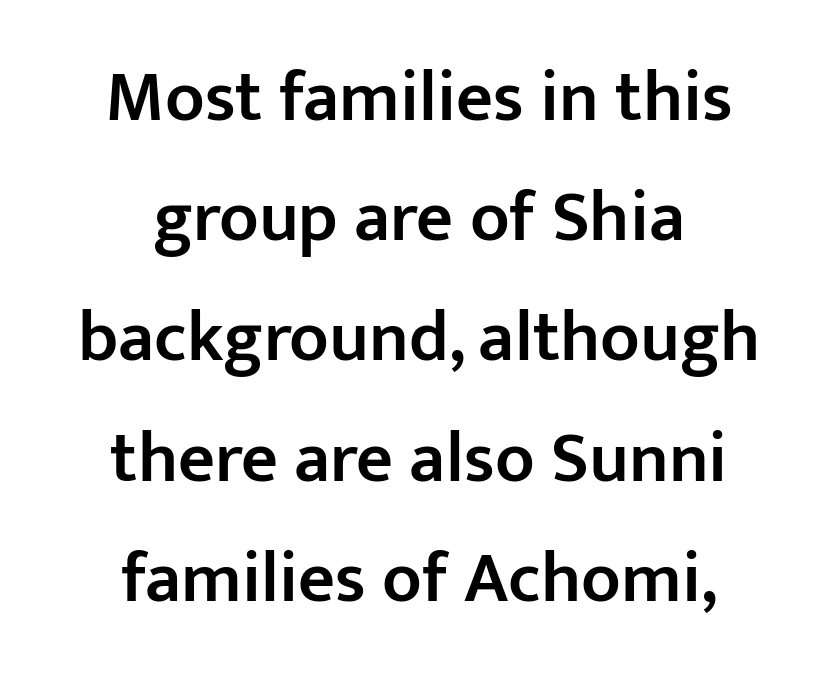
The designer went with a sans here, leaving each stem footless. Alignment: centered. Typographic density is moderately raised because the face is semibold. Leading: standard.
